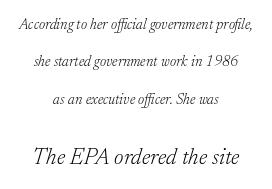
Here the second block reads like a headline and the first like body copy. The line texture is even and compact thanks to regular tracking. Beneath every word, the page is bare. Italic: yes, the glyphs are oblique. No letter is thick-stroked: the sample isn't bold.
